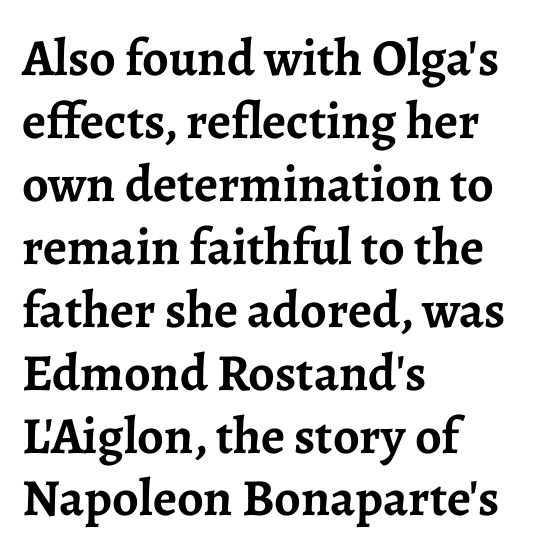
This rendering employs a face with finishing strokes, i.e., a serif. Here the designer chose a conventional face with non-uniform glyph widths. Line beginnings align vertically; line endings do not. There is no visible air inserted between adjacent glyphs.
